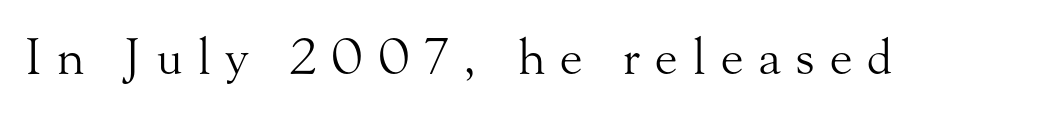
{"serif": "yes", "italic": "no", "bold": "no", "weight": "light", "width": "normal", "stroke_contrast": "medium", "x_height": "small", "monospaced": "no", "underline": "no", "letter_spacing": "wide", "letter_spacing_em": 0.3, "glyph_px": 49}
